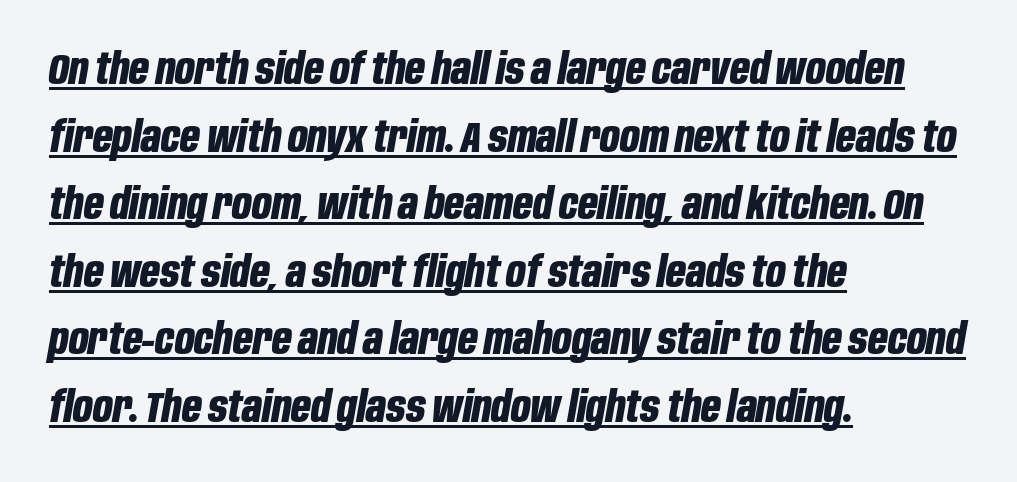
Q: Is the text bold? A: Yes.
Q: Is the text italic (slanted)? A: Yes, it leans right by about 10 degrees.
Q: Is the text underlined? A: Yes.
Q: How is the paragraph aligned? A: Left-aligned.
Q: Is the spacing between letters normal or unusually wide? A: Normal.
Q: Is the spacing between lines tight, normal or loose? A: Normal.
Q: Width (condensed, normal, or wide)? A: Condensed.
Q: Stroke contrast? A: Low.
Q: x-height? A: Large.
Q: Monospaced? A: No.
